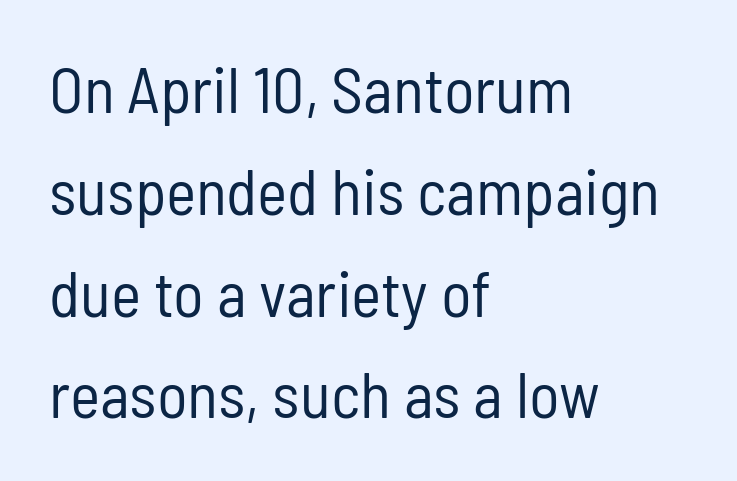
Q: Is the text bold? A: No.
Q: Is the text italic (slanted)? A: No, it is upright.
Q: Is the typeface a serif or a sans-serif typeface? A: Sans-serif.
Q: Is the text underlined? A: No.
Q: How is the paragraph aligned? A: Left-aligned.
Q: Is the spacing between letters normal or unusually wide? A: Normal.
Q: Is the spacing between lines tight, normal or loose? A: Normal.
Q: Width (condensed, normal, or wide)? A: Condensed.
Q: Stroke contrast? A: Low.
Q: x-height? A: Medium.
Q: Monospaced? A: No.
